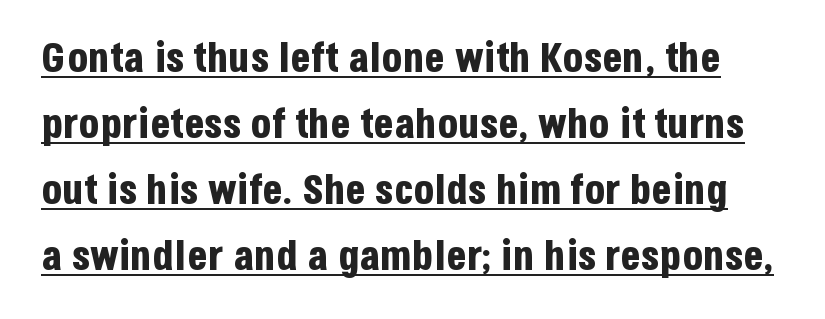
Does a line run under the words? Yes, clearly. The face used here is rendered with its standard letterfit. Regarding serifs, this sample does without them. Baseline-to-baseline distance is the conventional proportion of letter height.
